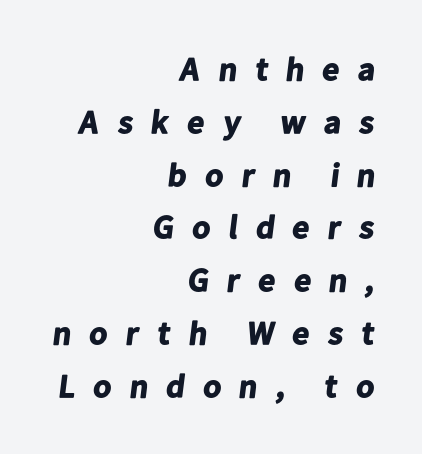
Q: Is the text bold? A: Yes.
Q: Is the typeface a serif or a sans-serif typeface? A: Sans-serif.
Q: Is the text underlined? A: No.
Q: How is the paragraph aligned? A: Right-aligned.
Q: Is the spacing between letters normal or unusually wide? A: Unusually wide.
Q: Is the spacing between lines tight, normal or loose? A: Normal.
Q: Width (condensed, normal, or wide)? A: Normal.
Q: Stroke contrast? A: Low.
Q: x-height? A: Medium.
Q: Monospaced? A: No.
